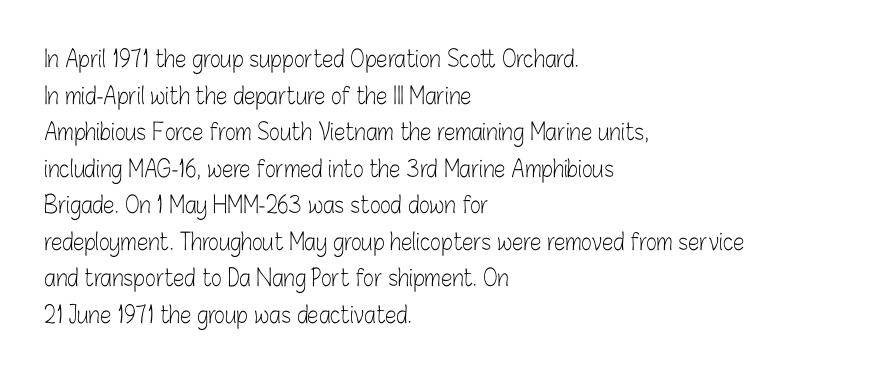
The image shows 23 px text type, upright; set left-aligned, normal line spacing (1.59x), normal letter spacing, not underlined.
